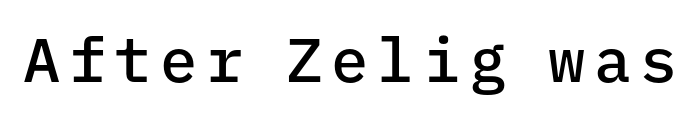
Q: Is the text bold? A: Semi-bold.
Q: Is the text italic (slanted)? A: No, it is upright.
Q: Is the typeface a serif or a sans-serif typeface? A: Sans-serif.
Q: Is the text underlined? A: No.
Q: Width (condensed, normal, or wide)? A: Normal.
Q: Stroke contrast? A: Low.
Q: x-height? A: Medium.
Q: Monospaced? A: Yes.
